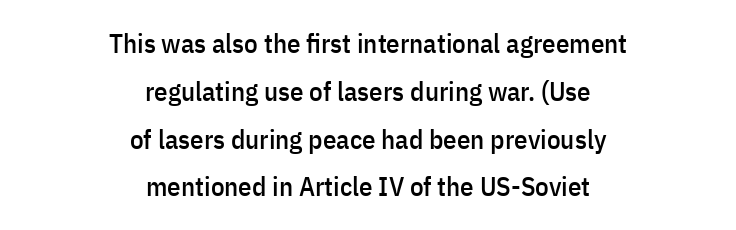
The image shows 27 px text type, upright; set centered, line spacing 1.77x, normal letter spacing, not underlined.
